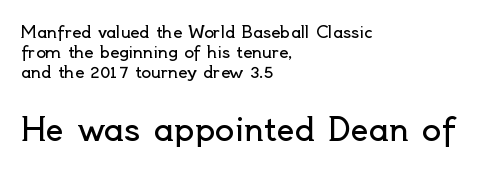
Q: Is the text bold? A: No.
Q: Is the text italic (slanted)? A: No, it is upright.
Q: Is the typeface a serif or a sans-serif typeface? A: Sans-serif.
Q: Is the text underlined? A: No.
Q: How is the paragraph aligned? A: Left-aligned.
Q: Is the spacing between letters normal or unusually wide? A: Normal.
Q: Is the spacing between lines tight, normal or loose? A: Normal.
Q: Which block of text is set in a larger size, the first (top) or the second (bottom)? A: The second (bottom) one.
Q: Width (condensed, normal, or wide)? A: Normal.
Q: x-height? A: Small.
Q: Monospaced? A: No.
